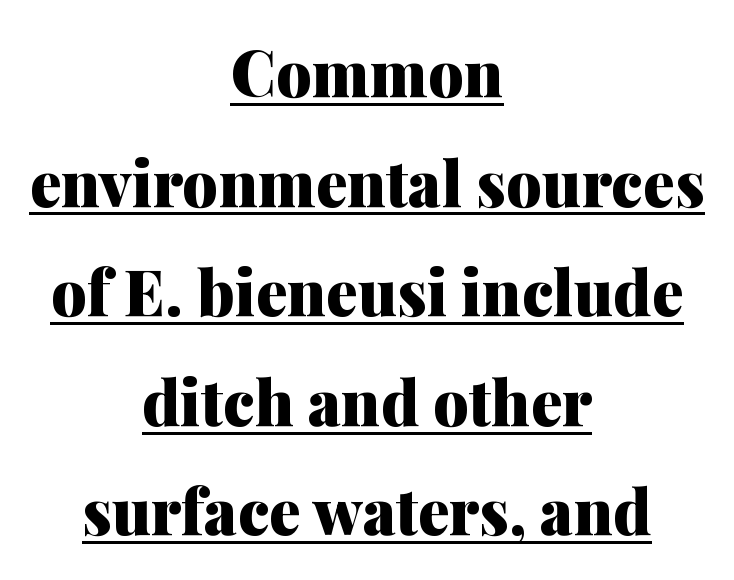
{"serif": "yes", "italic": "no", "bold": "yes", "weight": "heavy", "width": "normal", "stroke_contrast": "medium", "x_height": "medium", "monospaced": "no", "underline": "yes", "align": "center", "line_spacing_ratio": 1.74, "letter_spacing": "normal", "letter_spacing_em": 0.0, "glyph_px": 63}
